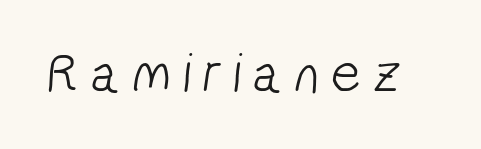
{"serif": "no", "bold": "no", "weight": "light", "width": "condensed", "stroke_contrast": "low", "x_height": "medium", "monospaced": "no", "underline": "no", "letter_spacing": "wide", "letter_spacing_em": 0.24, "glyph_px": 56}
